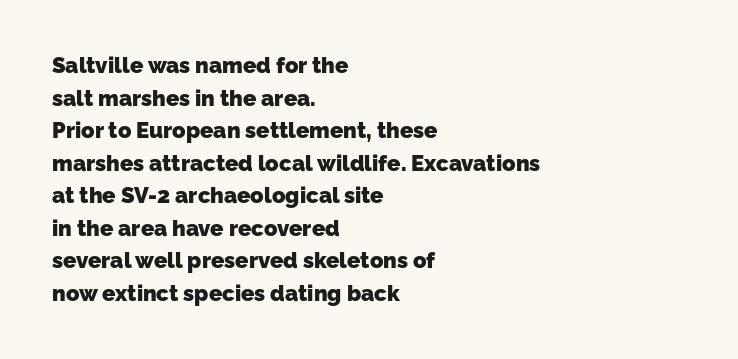
The image shows 22 px bold type; set left-aligned, normal line spacing (1.48x), normal letter spacing, not underlined.
